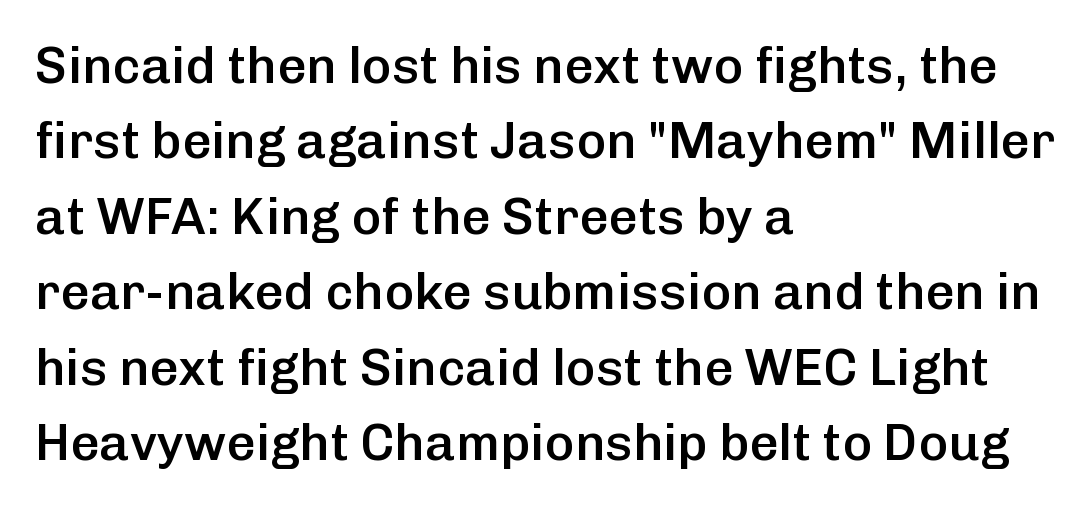
The image shows 51 px semibold sans-serif type, upright; set left-aligned, normal line spacing (1.48x), normal letter spacing, not underlined; low stroke contrast and a medium x-height.
